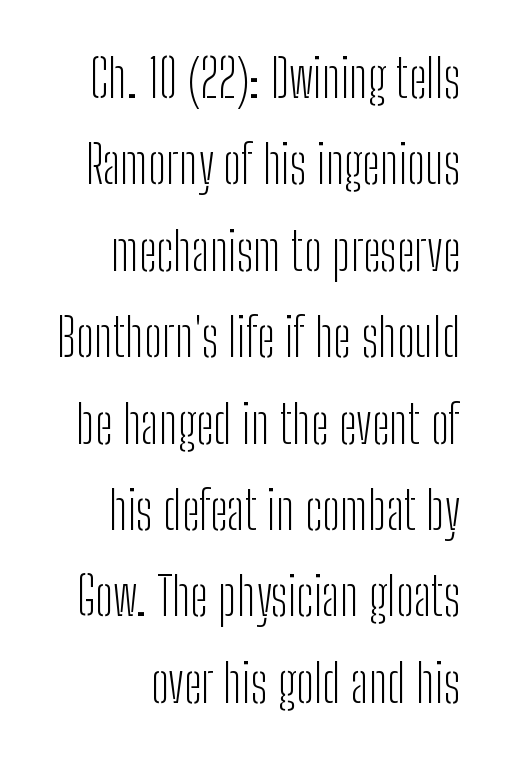
Rule under the text: the space is simply empty. Each word holds together tightly as a unit, with standard inter-letter gaps. Posture: upright roman. Spacing verdict: proportional, widths tailored to each character. Nope, no serifs anywhere on these letters.
